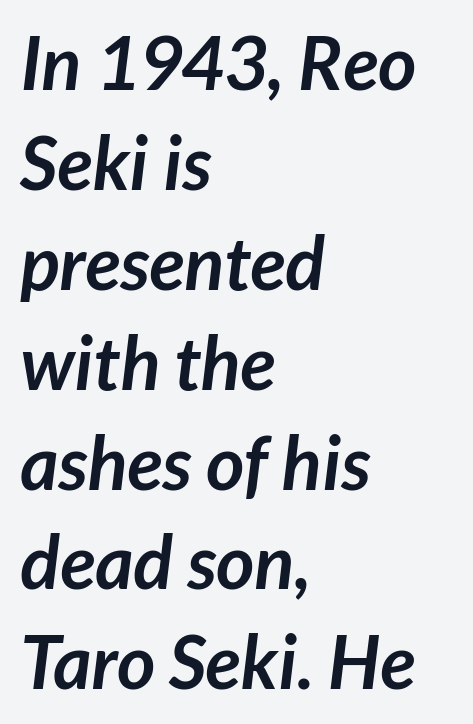
Varying glyph widths throughout — classic text-font behaviour. Regarding leading, the lines here are spaced in the standard way. Underlining? Definitely not there. Look at the bottom of the vertical strokes: they stop flat, with no serifs. The rendering uses a bold face; every stroke is thick and dark. One-word summary of the alignment: left.
